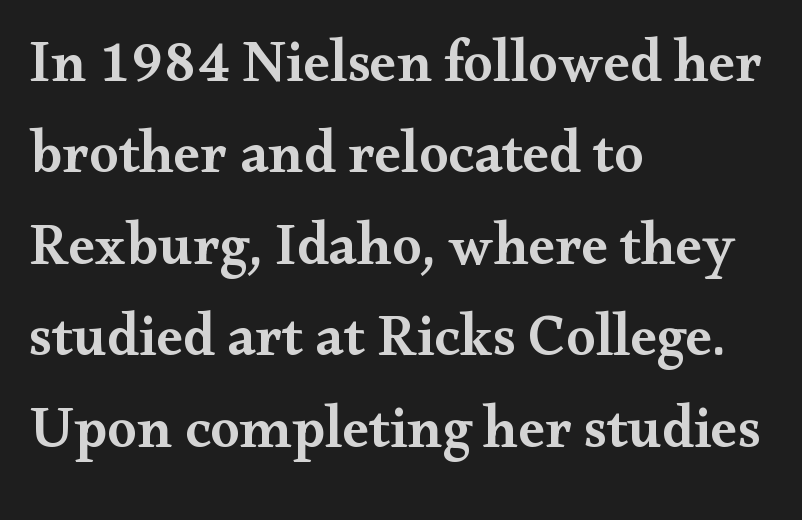
The image shows 59 px semibold, wide serif type, upright; set left-aligned, normal line spacing (1.55x), normal letter spacing, not underlined; medium stroke contrast and a small x-height.
